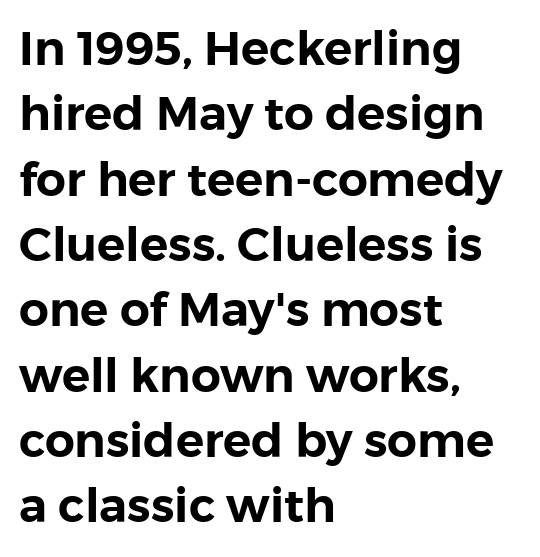
{"serif": "no", "italic": "no", "width": "normal", "stroke_contrast": "low", "x_height": "medium", "monospaced": "no", "underline": "no", "align": "left", "line_spacing": "normal", "line_spacing_ratio": 1.39, "letter_spacing": "normal", "letter_spacing_em": 0.0, "glyph_px": 47}
